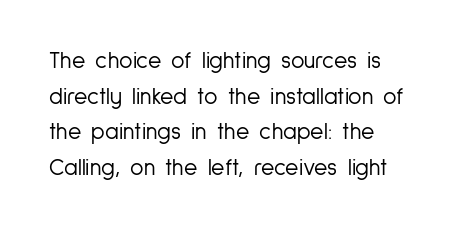
{"italic": "no", "bold": "no", "underline": "no", "line_spacing": "normal", "line_spacing_ratio": 1.55, "letter_spacing": "normal", "letter_spacing_em": 0.0, "glyph_px": 23}
